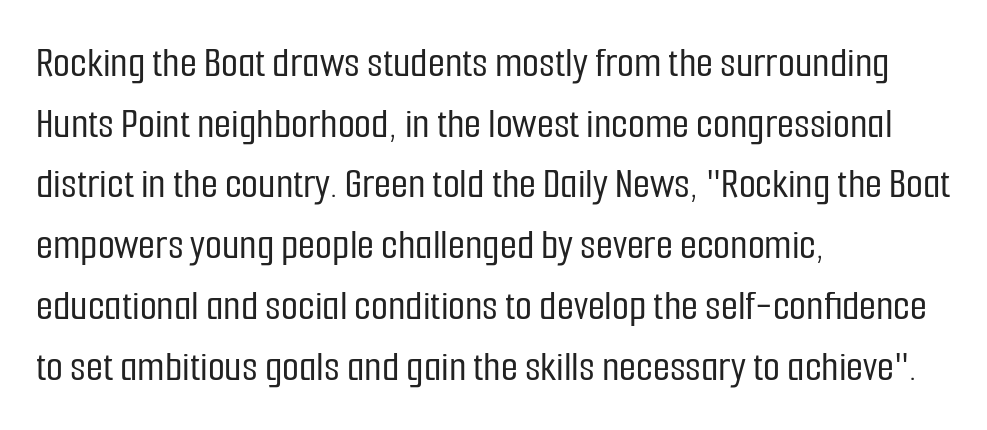
The image shows 44 px condensed sans-serif type, upright; set left-aligned, normal line spacing (1.38x), normal letter spacing, not underlined; low stroke contrast and a medium x-height.
